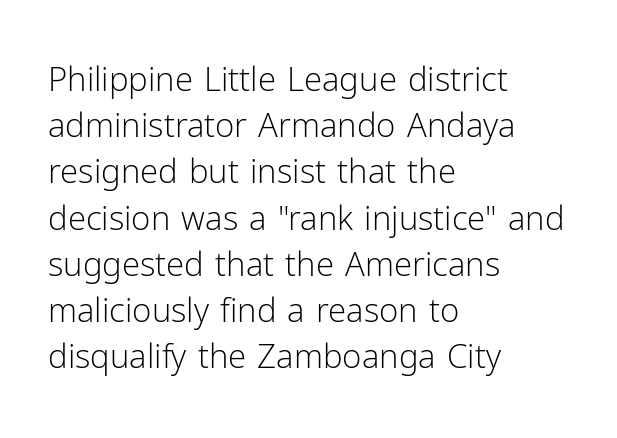
The image shows 33 px light sans-serif type, upright; set left-aligned, normal line spacing (1.4x), normal letter spacing, not underlined; low stroke contrast and a medium x-height.
